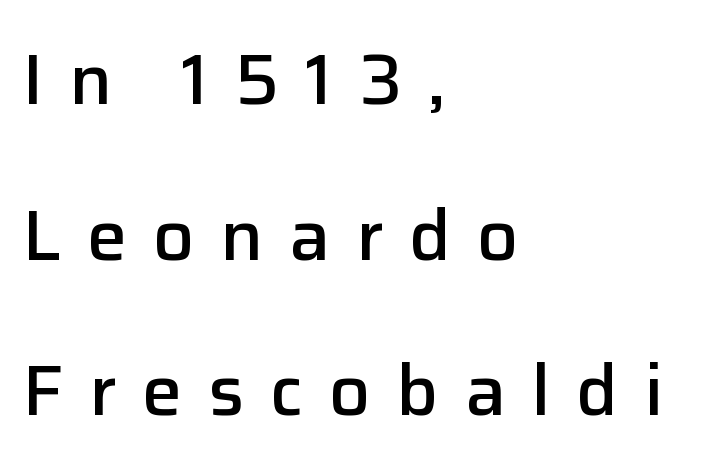
The image shows 72 px semibold sans-serif type, upright; set left-aligned, loose line spacing (2.16x), unusually wide letter spacing (+0.36 em), not underlined; low stroke contrast and a medium x-height.
